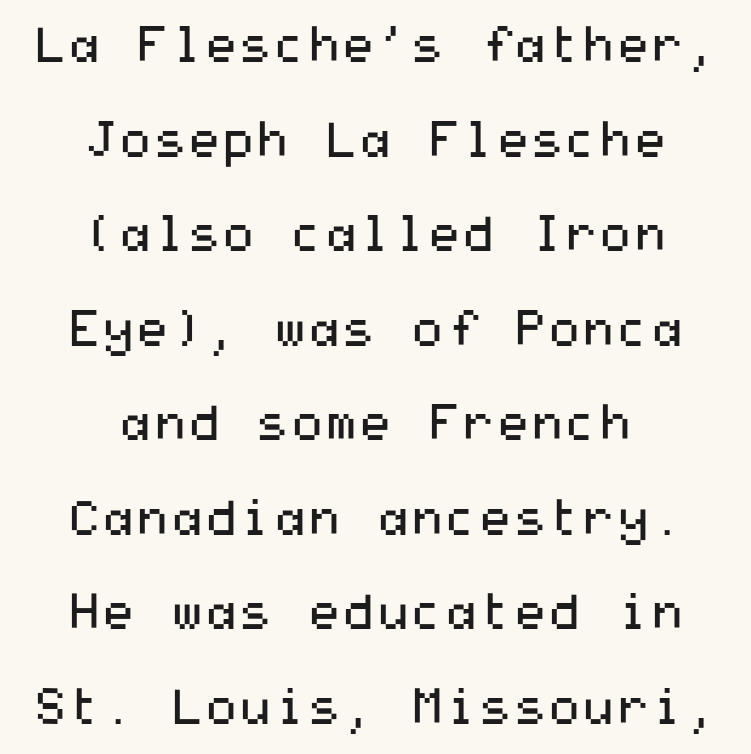
{"serif": "no", "italic": "no", "bold": "no", "weight": "regular", "width": "wide", "stroke_contrast": "medium", "x_height": "medium", "underline": "no", "align": "center", "line_spacing": "loose", "line_spacing_ratio": 1.93, "letter_spacing": "normal", "letter_spacing_em": 0.0, "glyph_px": 49}
